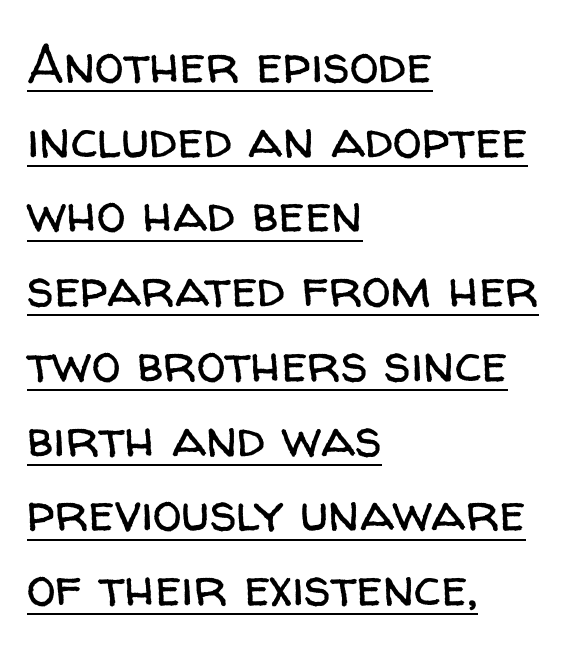
Nope, not italic — everything's standing straight. Proportional: the letters do not fall into vertical columns. Stem width sits at or under what a default text font uses. Like a heading marked for emphasis, these lines bear an underscore.
